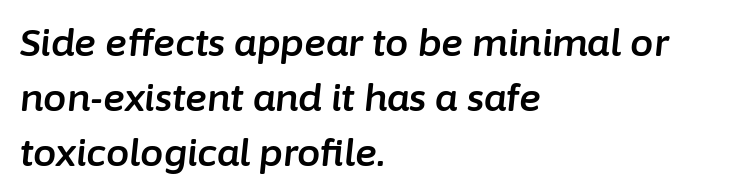
In CSS terms this would be text-align: left. Lines of text with bare space underneath. Characters follow at the spacing the type designer built in. Compared with ordinary roman type, these characters are visibly tilted. In terms of leading, this rendering sits right in the middle. Spacing verdict: proportional, widths tailored to each character.
